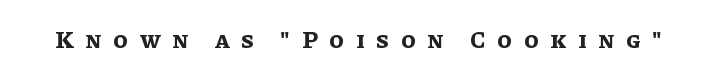
Q: Is the text bold? A: Yes.
Q: Is the text italic (slanted)? A: No, it is upright.
Q: Is the text underlined? A: No.
Q: Is the spacing between letters normal or unusually wide? A: Unusually wide.
